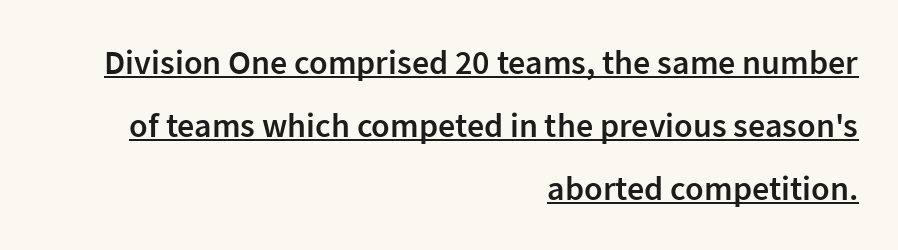
{"serif": "no", "italic": "no", "bold": "semi", "weight": "semibold", "width": "normal", "stroke_contrast": "low", "x_height": "medium", "monospaced": "no", "underline": "yes", "align": "right", "line_spacing_ratio": 1.85, "letter_spacing": "normal", "letter_spacing_em": 0.0, "glyph_px": 34}
